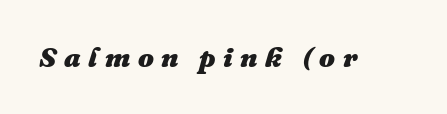
{"italic": "yes", "lean": "right", "slant_degrees": 16, "bold": "yes", "weight": "heavy", "width": "normal", "stroke_contrast": "medium", "x_height": "medium", "monospaced": "no", "underline": "no", "letter_spacing": "wide", "letter_spacing_em": 0.27, "glyph_px": 28}
